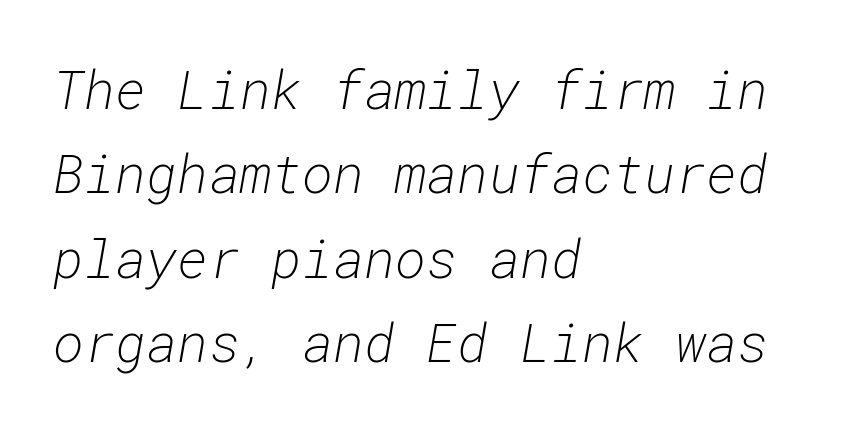
Q: Is the text bold? A: No.
Q: Is the text italic (slanted)? A: Yes, it leans right by about 10 degrees.
Q: Is the text underlined? A: No.
Q: How is the paragraph aligned? A: Left-aligned.
Q: Is the spacing between letters normal or unusually wide? A: Normal.
Q: Is the spacing between lines tight, normal or loose? A: Normal.
Q: Width (condensed, normal, or wide)? A: Normal.
Q: Stroke contrast? A: Low.
Q: x-height? A: Medium.
Q: Monospaced? A: Yes.
